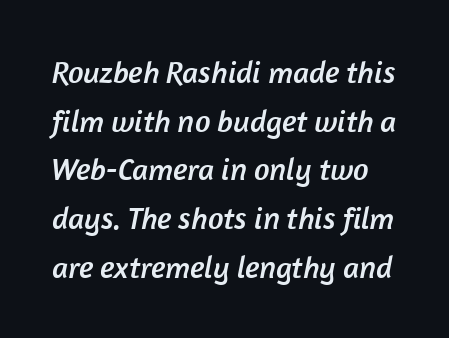
Q: Is the typeface a serif or a sans-serif typeface? A: Sans-serif.
Q: Is the text underlined? A: No.
Q: Is the spacing between letters normal or unusually wide? A: Normal.
Q: Is the spacing between lines tight, normal or loose? A: Normal.
Q: Width (condensed, normal, or wide)? A: Normal.
Q: Stroke contrast? A: Low.
Q: x-height? A: Medium.
Q: Monospaced? A: No.
